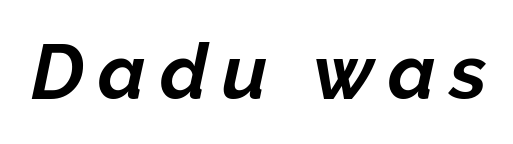
Q: Is the text bold? A: Yes.
Q: Is the text italic (slanted)? A: Yes, it leans right by about 12 degrees.
Q: Is the text underlined? A: No.
Q: Width (condensed, normal, or wide)? A: Normal.
Q: Stroke contrast? A: Low.
Q: x-height? A: Medium.
Q: Monospaced? A: No.
